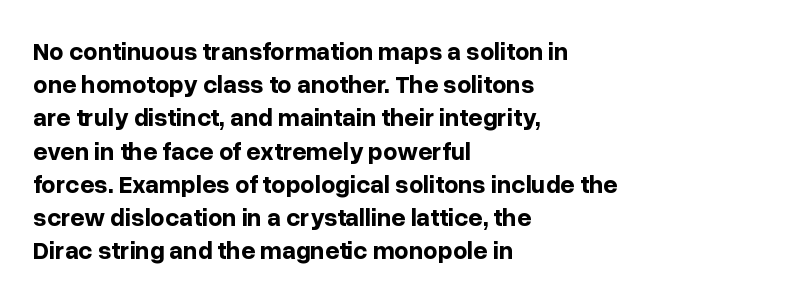
{"italic": "no", "bold": "yes", "underline": "no", "align": "left", "line_spacing": "normal", "line_spacing_ratio": 1.33, "letter_spacing": "normal", "letter_spacing_em": 0.0, "glyph_px": 25}
